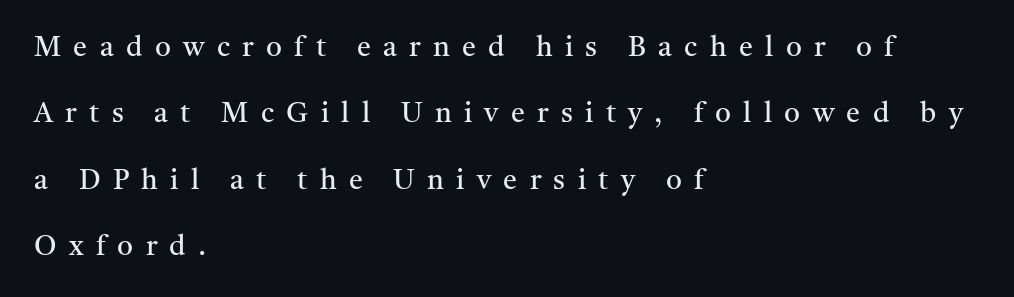
{"serif": "yes", "italic": "no", "bold": "no", "weight": "regular", "width": "normal", "stroke_contrast": "medium", "x_height": "medium", "monospaced": "no", "underline": "no", "align": "left", "line_spacing": "loose", "line_spacing_ratio": 2.37, "letter_spacing": "wide", "letter_spacing_em": 0.44, "glyph_px": 28}
